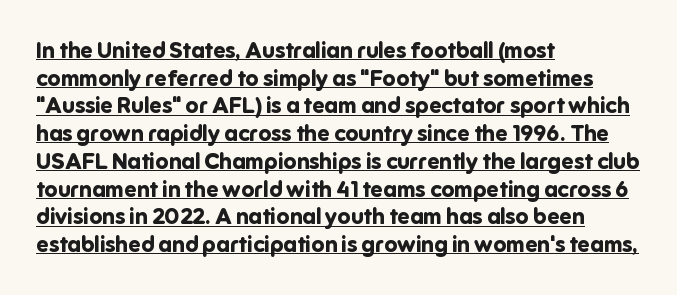
Q: Is the text bold? A: Yes.
Q: Is the text italic (slanted)? A: No, it is upright.
Q: Is the text underlined? A: Yes.
Q: How is the paragraph aligned? A: Left-aligned.
Q: Is the spacing between letters normal or unusually wide? A: Normal.
Q: Is the spacing between lines tight, normal or loose? A: Normal.
